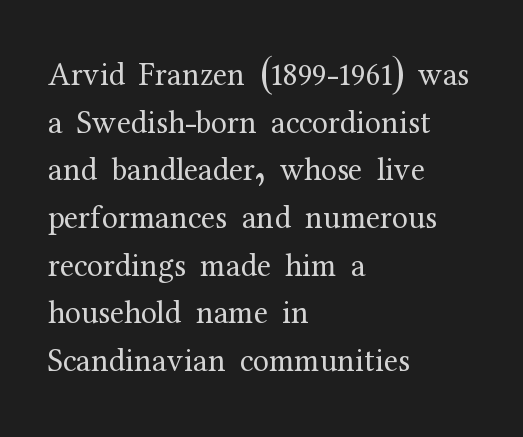
Q: Is the text bold? A: No.
Q: Is the text italic (slanted)? A: No, it is upright.
Q: Is the typeface a serif or a sans-serif typeface? A: Serif.
Q: Is the text underlined? A: No.
Q: How is the paragraph aligned? A: Left-aligned.
Q: Is the spacing between letters normal or unusually wide? A: Normal.
Q: Is the spacing between lines tight, normal or loose? A: Normal.
Q: Width (condensed, normal, or wide)? A: Normal.
Q: Stroke contrast? A: Medium.
Q: x-height? A: Medium.
Q: Monospaced? A: No.
